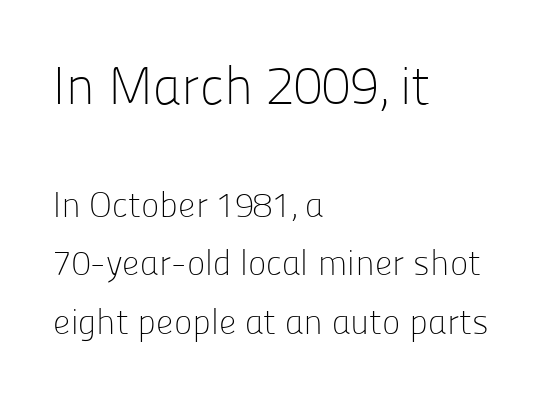
The image shows 53 px light sans-serif type, upright; set left-aligned, normal line spacing (1.66x), normal letter spacing, not underlined; the first (top) block is 1.51x larger; low stroke contrast and a medium x-height.
